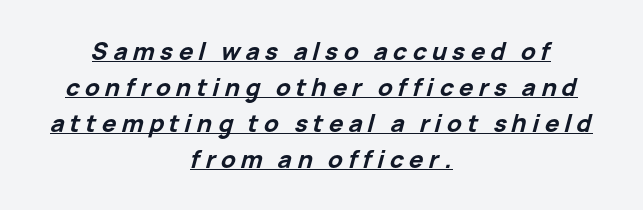
{"italic": "yes", "lean": "right", "slant_degrees": 15, "bold": "yes", "underline": "yes", "align": "center", "line_spacing": "normal", "line_spacing_ratio": 1.5, "letter_spacing": "wide", "letter_spacing_em": 0.22, "glyph_px": 24}
